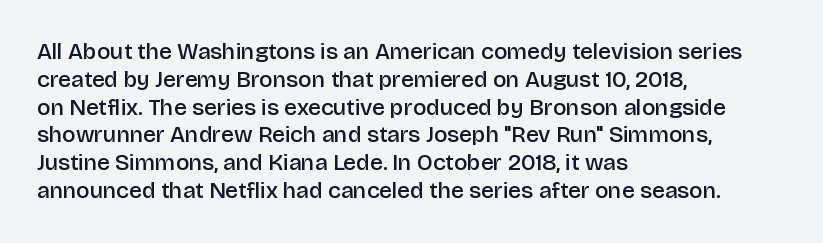
Q: Is the text bold? A: Semi-bold.
Q: Is the text italic (slanted)? A: No, it is upright.
Q: Is the text underlined? A: No.
Q: How is the paragraph aligned? A: Left-aligned.
Q: Is the spacing between letters normal or unusually wide? A: Normal.
